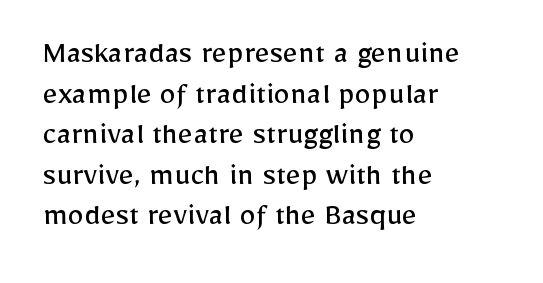
Every stem runs plumb, perpendicular to the baseline. Beneath every word, the page is bare. The weight would be labelled regular, book, light, or lighter still. The passage shown is typed in a proportional face where columns would drift. Stroke terminals: plain, sans-serif. Letter spacing: default.
